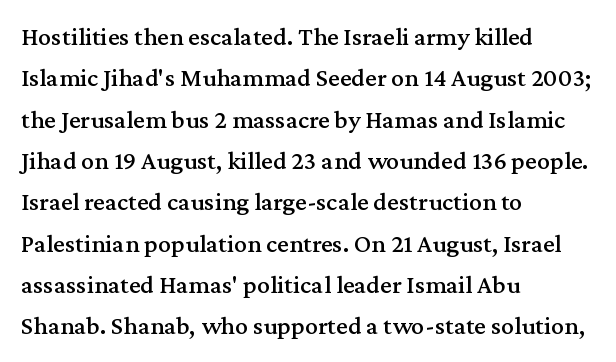
Q: Is the text italic (slanted)? A: No, it is upright.
Q: Is the text underlined? A: No.
Q: How is the paragraph aligned? A: Left-aligned.
Q: Is the spacing between letters normal or unusually wide? A: Normal.
Q: Is the spacing between lines tight, normal or loose? A: Normal.
